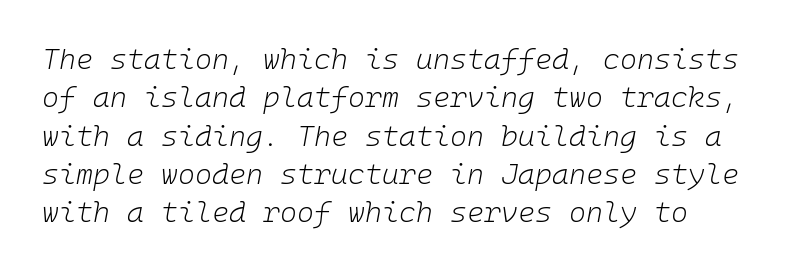
Q: Is the text bold? A: No.
Q: Is the text italic (slanted)? A: Yes, it leans right by about 10 degrees.
Q: Is the text underlined? A: No.
Q: How is the paragraph aligned? A: Left-aligned.
Q: Is the spacing between letters normal or unusually wide? A: Normal.
Q: Is the spacing between lines tight, normal or loose? A: Normal.
Q: Width (condensed, normal, or wide)? A: Normal.
Q: Stroke contrast? A: Low.
Q: x-height? A: Medium.
Q: Monospaced? A: Yes.
